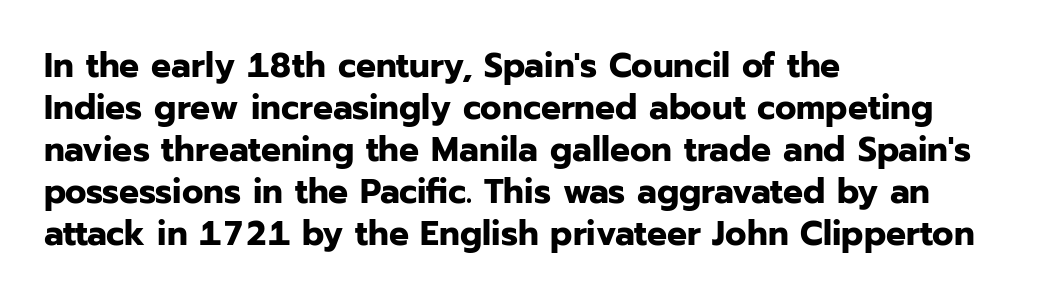
{"serif": "no", "italic": "no", "bold": "yes", "weight": "bold", "width": "normal", "stroke_contrast": "low", "x_height": "medium", "monospaced": "no", "underline": "no", "align": "left", "line_spacing_ratio": 1.2, "letter_spacing": "normal", "letter_spacing_em": 0.0, "glyph_px": 35}
